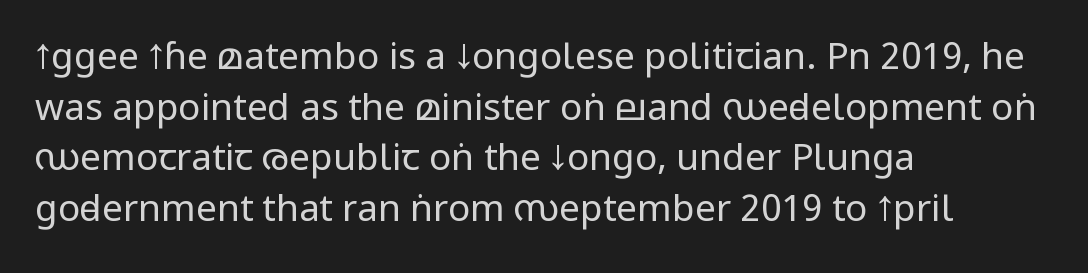
Here the designer chose a conventional face with non-uniform glyph widths. Has an underline been added? It has not. This reads as an unemphasized weight, regular at the heaviest. Notice how the stems are strictly vertical — no italics here. These lines are set flush left with a ragged right edge.
